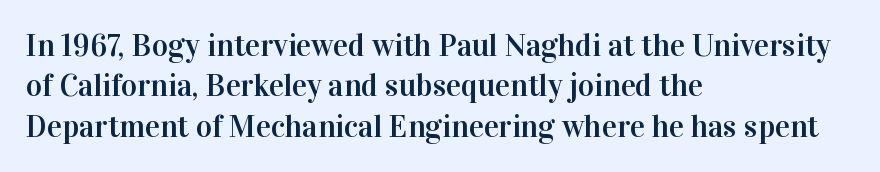
The image shows 31 px serif type, upright; set left-aligned, normal line spacing (1.3x), normal letter spacing, not underlined; high stroke contrast and a medium x-height.
